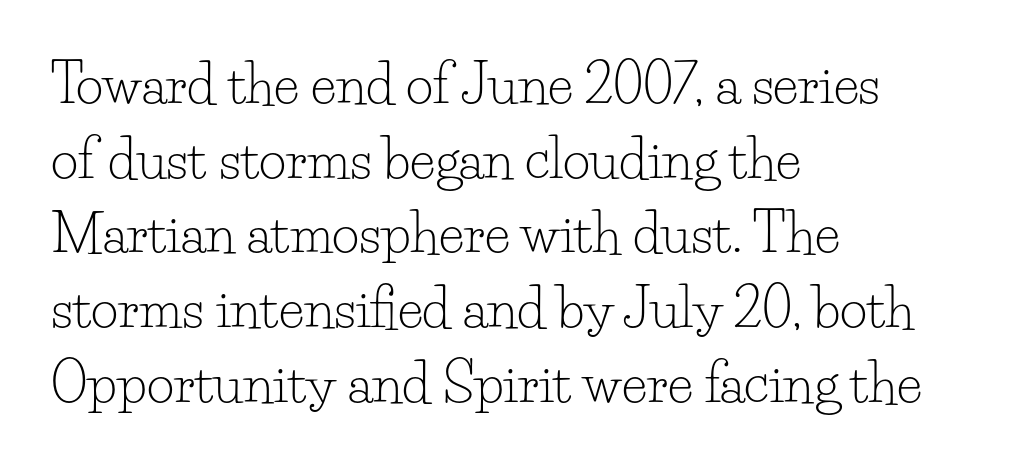
{"serif": "yes", "italic": "no", "bold": "no", "weight": "light", "width": "normal", "stroke_contrast": "low", "x_height": "small", "monospaced": "no", "underline": "no", "align": "left", "line_spacing": "normal", "line_spacing_ratio": 1.41, "letter_spacing": "normal", "letter_spacing_em": 0.0, "glyph_px": 53}
